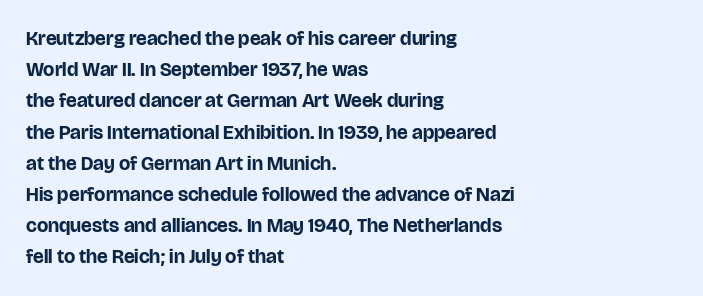
{"italic": "no", "bold": "yes", "underline": "no", "align": "left", "line_spacing": "normal", "line_spacing_ratio": 1.56, "letter_spacing": "normal", "letter_spacing_em": 0.0, "glyph_px": 20}
